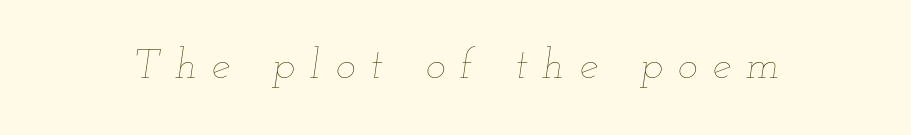
{"italic": "yes", "lean": "right", "slant_degrees": 12, "bold": "no", "weight": "thin", "width": "wide", "stroke_contrast": "low", "x_height": "small", "monospaced": "no", "underline": "no", "letter_spacing": "wide", "letter_spacing_em": 0.36, "glyph_px": 42}
